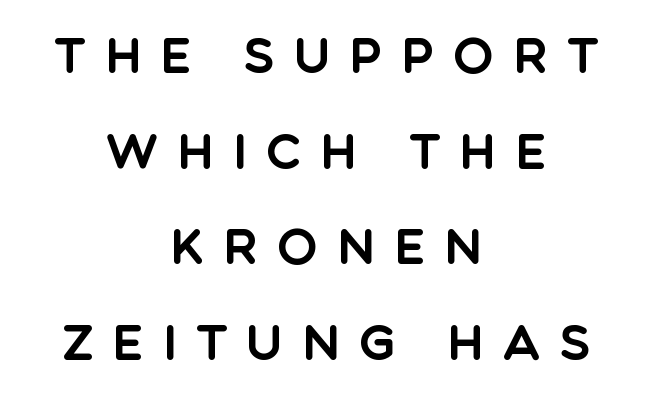
{"serif": "no", "italic": "no", "width": "normal", "x_height": "large", "monospaced": "no", "underline": "no", "align": "center", "line_spacing": "loose", "line_spacing_ratio": 1.99, "letter_spacing": "wide", "letter_spacing_em": 0.4, "glyph_px": 48}
